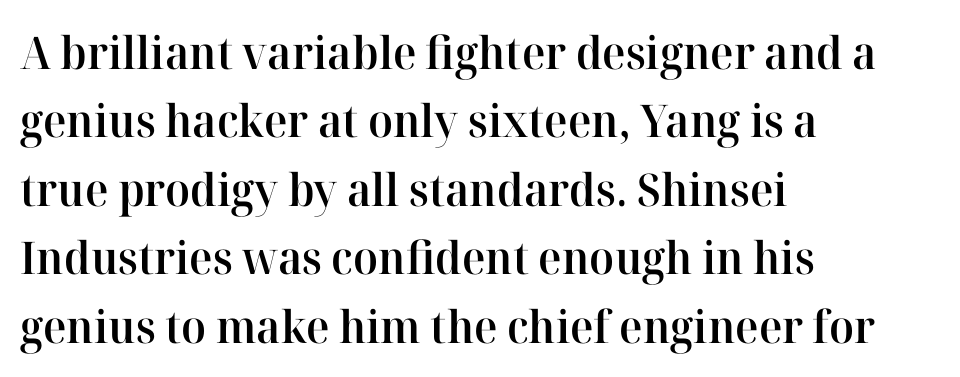
{"serif": "yes", "italic": "no", "bold": "semi", "weight": "semibold", "width": "normal", "stroke_contrast": "high", "x_height": "medium", "monospaced": "no", "underline": "no", "align": "left", "line_spacing": "normal", "line_spacing_ratio": 1.52, "letter_spacing": "normal", "letter_spacing_em": 0.0, "glyph_px": 45}
